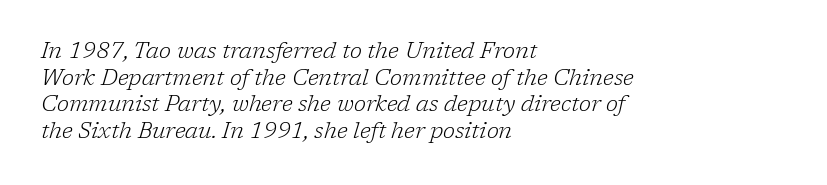
Q: Is the text bold? A: No.
Q: Is the text italic (slanted)? A: Yes, it leans right by about 17 degrees.
Q: Is the text underlined? A: No.
Q: How is the paragraph aligned? A: Left-aligned.
Q: Is the spacing between letters normal or unusually wide? A: Normal.
